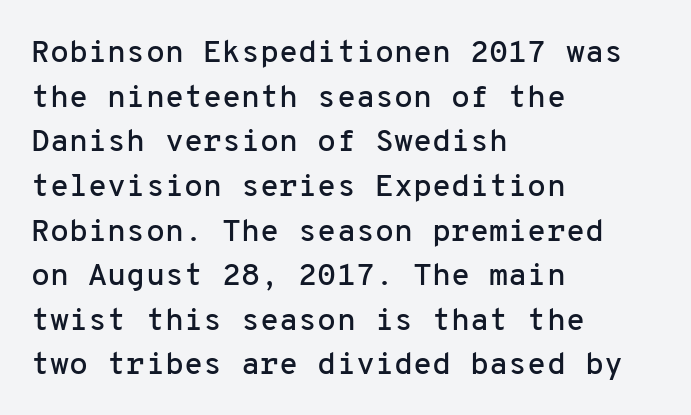
{"serif": "no", "italic": "no", "width": "normal", "stroke_contrast": "low", "x_height": "medium", "monospaced": "yes", "underline": "no", "align": "left", "line_spacing": "normal", "line_spacing_ratio": 1.44, "letter_spacing": "normal", "letter_spacing_em": 0.0, "glyph_px": 31}
